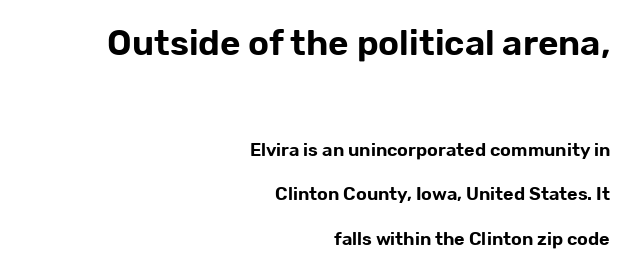
Compared with a flush-left layout, this one pins lines to the opposite, right side. In this sample the first text group is rendered at the bigger scale. Classification — sans serif. Think of a printed novel: that variable character pitch is what you see here. Interline gaps are noticeably wide in this sample.
